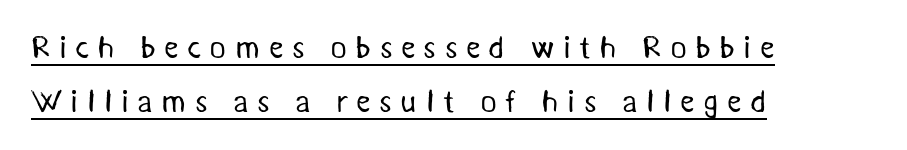
The image shows 32 px regular-weight sans-serif type; set left-aligned, normal line spacing (1.68x), unusually wide letter spacing (+0.26 em), underlined; medium stroke contrast and a medium x-height.
